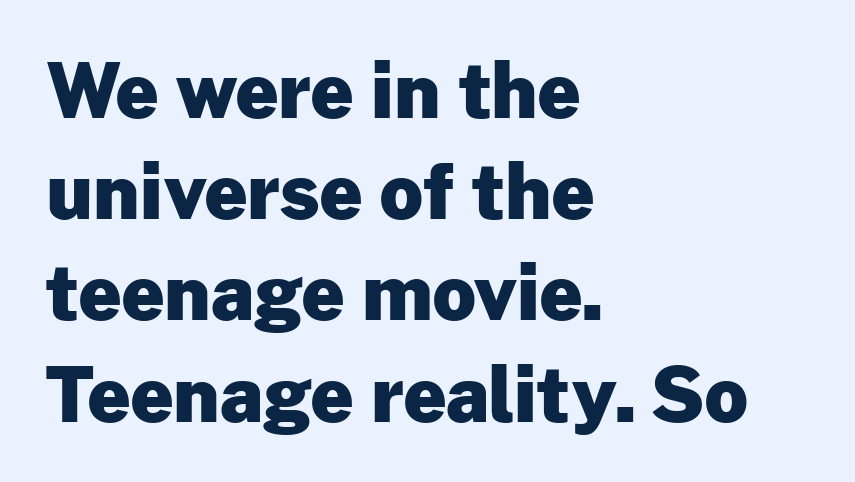
{"serif": "no", "italic": "no", "bold": "yes", "weight": "heavy", "width": "normal", "stroke_contrast": "low", "x_height": "medium", "monospaced": "no", "underline": "no", "align": "left", "line_spacing": "normal", "line_spacing_ratio": 1.35, "letter_spacing": "normal", "letter_spacing_em": 0.0, "glyph_px": 75}
